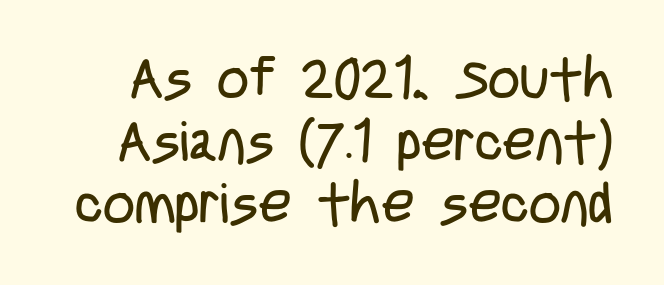
Successive baselines arrive quickly, one right under another. This rendering employs a face without finishing strokes, i.e., a sans-serif. Letters have the restrained weight of plain body copy at most. Is this a fixed-width face? No — the glyphs have proportional, varying widths. Nope, not italic — everything's standing straight. Letters rest on an invisible, unmarked baseline.
